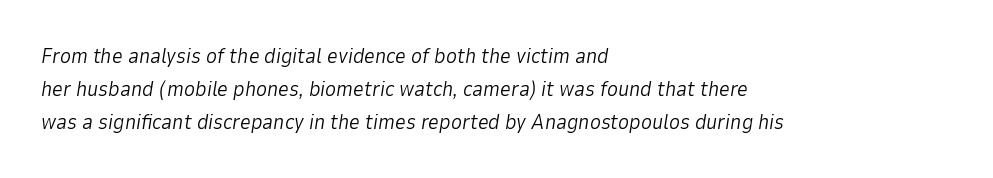
The image shows 21 px text type, italic (leaning right); set left-aligned, normal line spacing (1.56x), normal letter spacing, not underlined.
